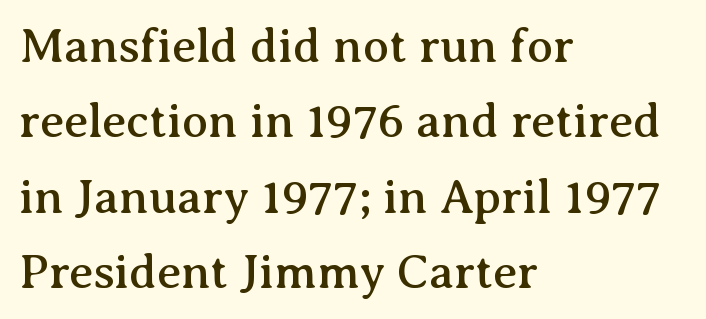
The image shows 48 px serif type, upright; set left-aligned, normal line spacing (1.57x), normal letter spacing, not underlined; medium stroke contrast and a medium x-height.
